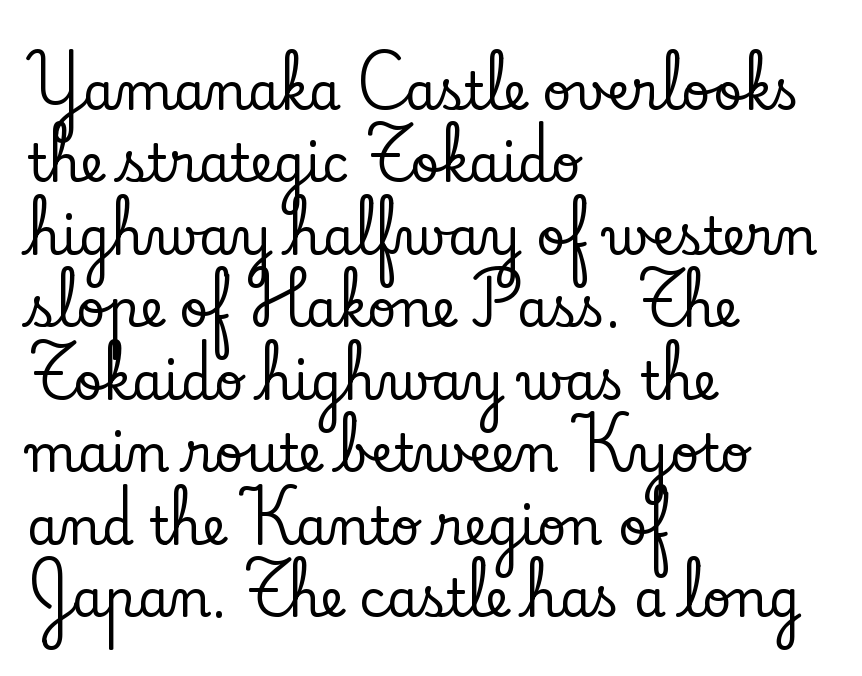
Q: Is the text italic (slanted)? A: No, it is upright.
Q: Is the typeface a serif or a sans-serif typeface? A: Serif.
Q: Is the text underlined? A: No.
Q: How is the paragraph aligned? A: Left-aligned.
Q: Is the spacing between letters normal or unusually wide? A: Normal.
Q: Is the spacing between lines tight, normal or loose? A: Normal.
Q: Width (condensed, normal, or wide)? A: Normal.
Q: Stroke contrast? A: Low.
Q: x-height? A: Small.
Q: Monospaced? A: No.
